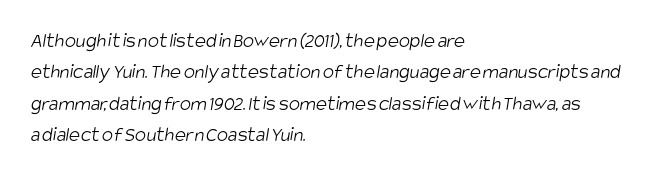
Horizontally, the lines are justified to the leading edge only. The space directly below the letters is spotless. There is no visible air inserted between adjacent glyphs. The face looks like a standard text weight, possibly lighter.
